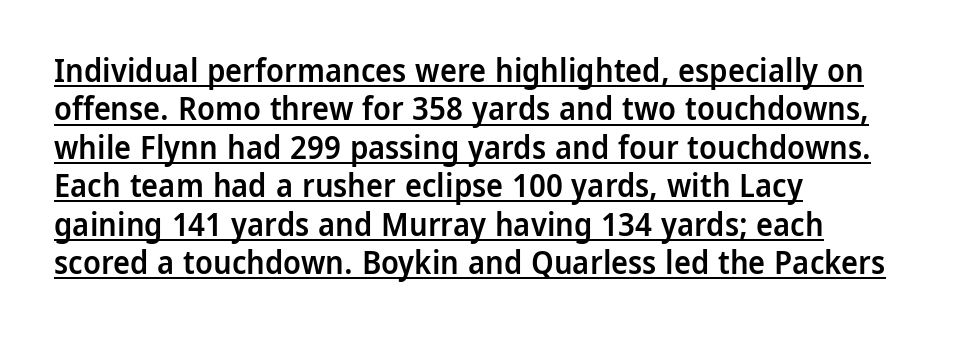
Q: Is the text bold? A: Semi-bold.
Q: Is the text italic (slanted)? A: No, it is upright.
Q: Is the typeface a serif or a sans-serif typeface? A: Sans-serif.
Q: Is the text underlined? A: Yes.
Q: How is the paragraph aligned? A: Left-aligned.
Q: Is the spacing between letters normal or unusually wide? A: Normal.
Q: Width (condensed, normal, or wide)? A: Normal.
Q: Stroke contrast? A: Low.
Q: x-height? A: Medium.
Q: Monospaced? A: No.
